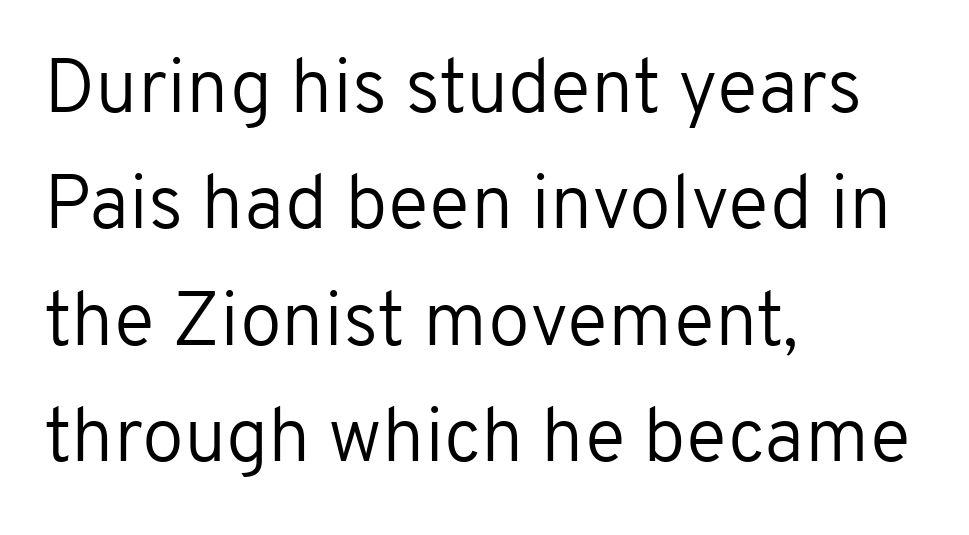
Q: Is the text bold? A: No.
Q: Is the text italic (slanted)? A: No, it is upright.
Q: Is the typeface a serif or a sans-serif typeface? A: Sans-serif.
Q: Is the text underlined? A: No.
Q: How is the paragraph aligned? A: Left-aligned.
Q: Is the spacing between letters normal or unusually wide? A: Normal.
Q: Is the spacing between lines tight, normal or loose? A: Normal.
Q: Width (condensed, normal, or wide)? A: Normal.
Q: Stroke contrast? A: Low.
Q: x-height? A: Medium.
Q: Monospaced? A: No.
